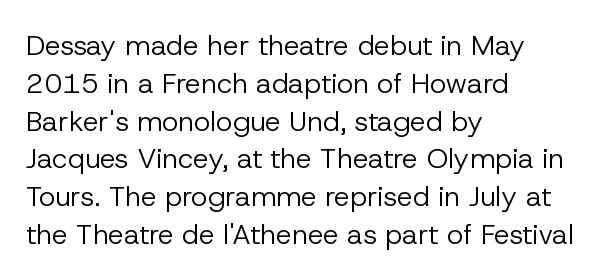
Q: Is the text bold? A: No.
Q: Is the text italic (slanted)? A: No, it is upright.
Q: Is the typeface a serif or a sans-serif typeface? A: Sans-serif.
Q: Is the text underlined? A: No.
Q: How is the paragraph aligned? A: Left-aligned.
Q: Is the spacing between letters normal or unusually wide? A: Normal.
Q: Is the spacing between lines tight, normal or loose? A: Normal.
Q: Width (condensed, normal, or wide)? A: Normal.
Q: Stroke contrast? A: Low.
Q: x-height? A: Medium.
Q: Monospaced? A: No.
